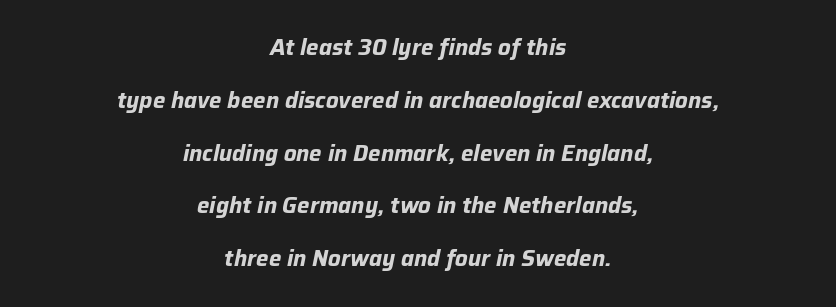
Q: Is the text bold? A: Yes.
Q: Is the text italic (slanted)? A: Yes, it leans right by about 12 degrees.
Q: Is the text underlined? A: No.
Q: How is the paragraph aligned? A: Centered.
Q: Is the spacing between letters normal or unusually wide? A: Normal.
Q: Is the spacing between lines tight, normal or loose? A: Loose.
